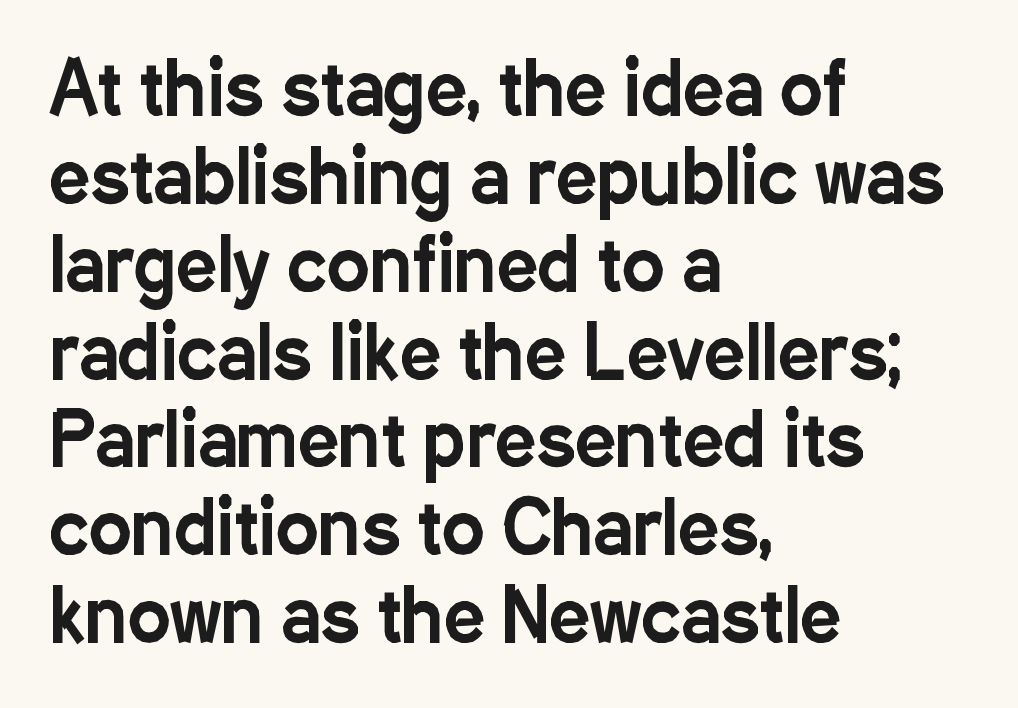
{"serif": "no", "italic": "no", "width": "condensed", "stroke_contrast": "low", "x_height": "medium", "monospaced": "no", "underline": "no", "align": "left", "line_spacing_ratio": 1.22, "letter_spacing": "normal", "letter_spacing_em": 0.0, "glyph_px": 72}
